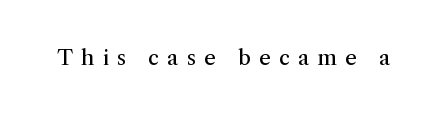
Q: Is the text bold? A: No.
Q: Is the text italic (slanted)? A: No, it is upright.
Q: Is the text underlined? A: No.
Q: Is the spacing between letters normal or unusually wide? A: Unusually wide.
